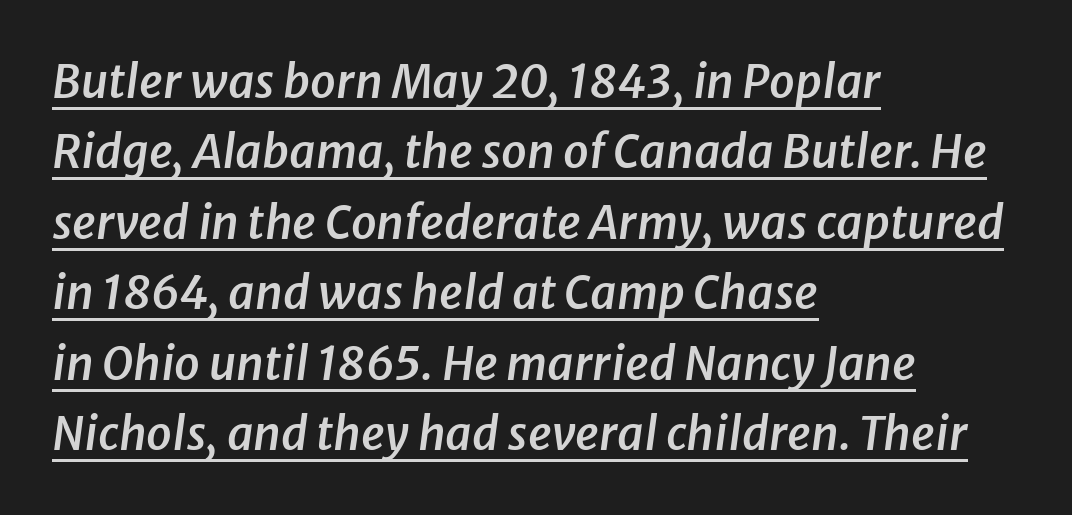
The image shows 46 px semibold type, italic (leaning right); set left-aligned, normal line spacing (1.53x), normal letter spacing, underlined; low stroke contrast and a medium x-height.
